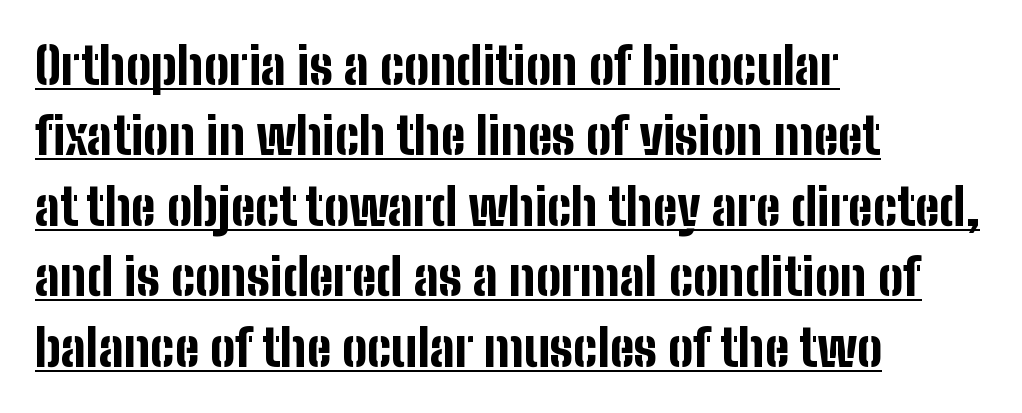
Q: Is the text bold? A: Yes.
Q: Is the text italic (slanted)? A: No, it is upright.
Q: Is the typeface a serif or a sans-serif typeface? A: Sans-serif.
Q: Is the text underlined? A: Yes.
Q: How is the paragraph aligned? A: Left-aligned.
Q: Is the spacing between letters normal or unusually wide? A: Normal.
Q: Is the spacing between lines tight, normal or loose? A: Normal.
Q: Width (condensed, normal, or wide)? A: Condensed.
Q: Stroke contrast? A: Low.
Q: x-height? A: Medium.
Q: Monospaced? A: No.
